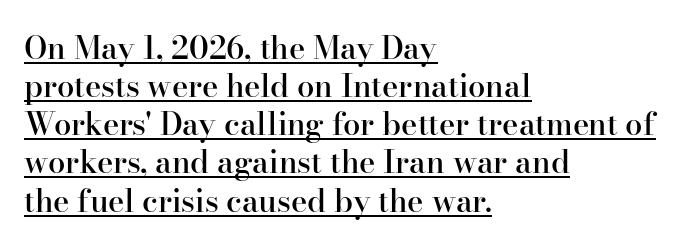
The image shows 31 px semibold serif type, upright; set left-aligned, line spacing 1.23x, normal letter spacing, underlined; high stroke contrast and a small x-height.
